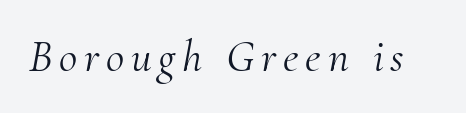
Q: Is the text bold? A: No.
Q: Is the text italic (slanted)? A: Yes, it leans right by about 10 degrees.
Q: Is the typeface a serif or a sans-serif typeface? A: Serif.
Q: Is the text underlined? A: No.
Q: Width (condensed, normal, or wide)? A: Normal.
Q: Stroke contrast? A: Medium.
Q: x-height? A: Small.
Q: Monospaced? A: No.
